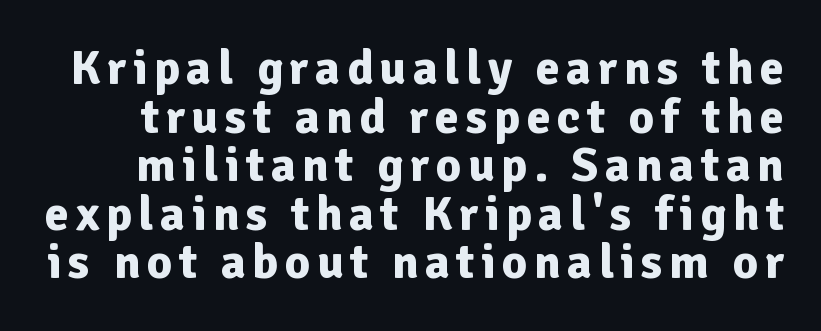
The image shows 49 px bold sans-serif type, upright; set tight line spacing (0.99x), not underlined; low stroke contrast and a medium x-height.
